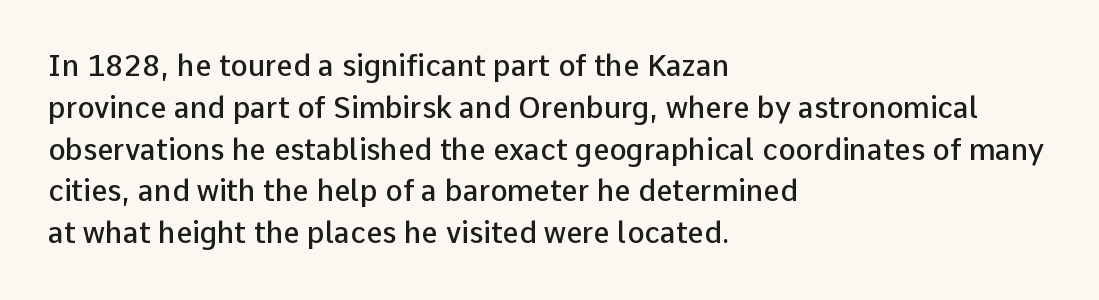
{"serif": "no", "italic": "no", "bold": "semi", "weight": "semibold", "width": "normal", "stroke_contrast": "low", "x_height": "medium", "monospaced": "no", "underline": "no", "align": "left", "line_spacing": "normal", "line_spacing_ratio": 1.44, "letter_spacing": "normal", "letter_spacing_em": 0.0, "glyph_px": 29}
